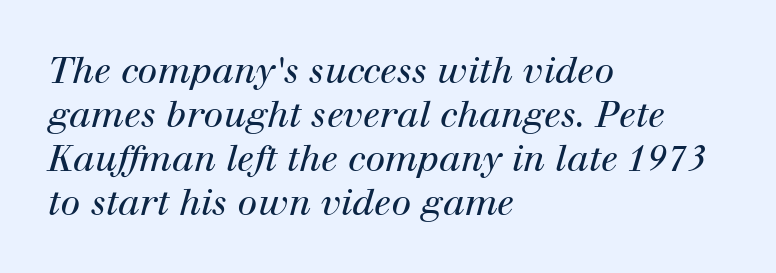
Q: Is the text bold? A: No.
Q: Is the text italic (slanted)? A: Yes, it leans right by about 12 degrees.
Q: Is the typeface a serif or a sans-serif typeface? A: Serif.
Q: Is the text underlined? A: No.
Q: How is the paragraph aligned? A: Left-aligned.
Q: Is the spacing between letters normal or unusually wide? A: Normal.
Q: Width (condensed, normal, or wide)? A: Normal.
Q: Stroke contrast? A: High.
Q: x-height? A: Medium.
Q: Monospaced? A: No.
